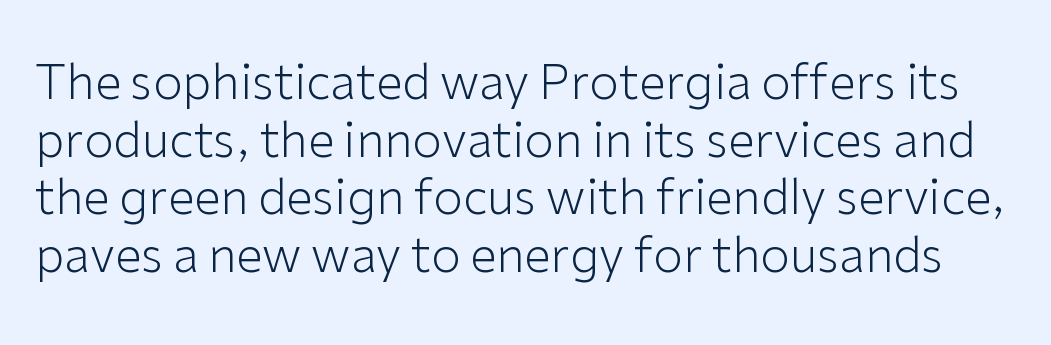
Bare-footed words on every line. The face used here is proportionally spaced, like ordinary book or web type. Check where the strokes stop: nothing finishes them off — pure sans. Honestly, the letter spacing is just normal — you wouldn't notice it. This is roman type, the default non-slanted kind.
